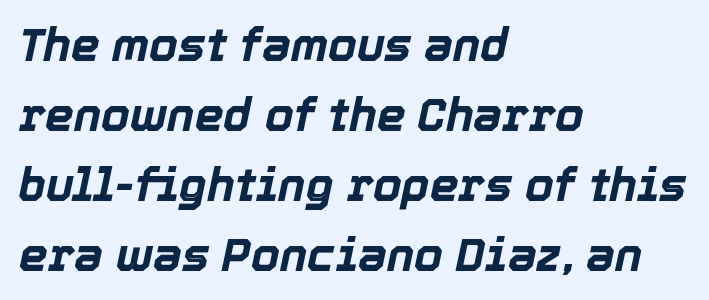
{"italic": "yes", "lean": "right", "slant_degrees": 12, "bold": "yes", "weight": "bold", "width": "normal", "x_height": "medium", "monospaced": "no", "underline": "no", "align": "left", "line_spacing": "normal", "line_spacing_ratio": 1.52, "letter_spacing": "normal", "letter_spacing_em": 0.0, "glyph_px": 46}
